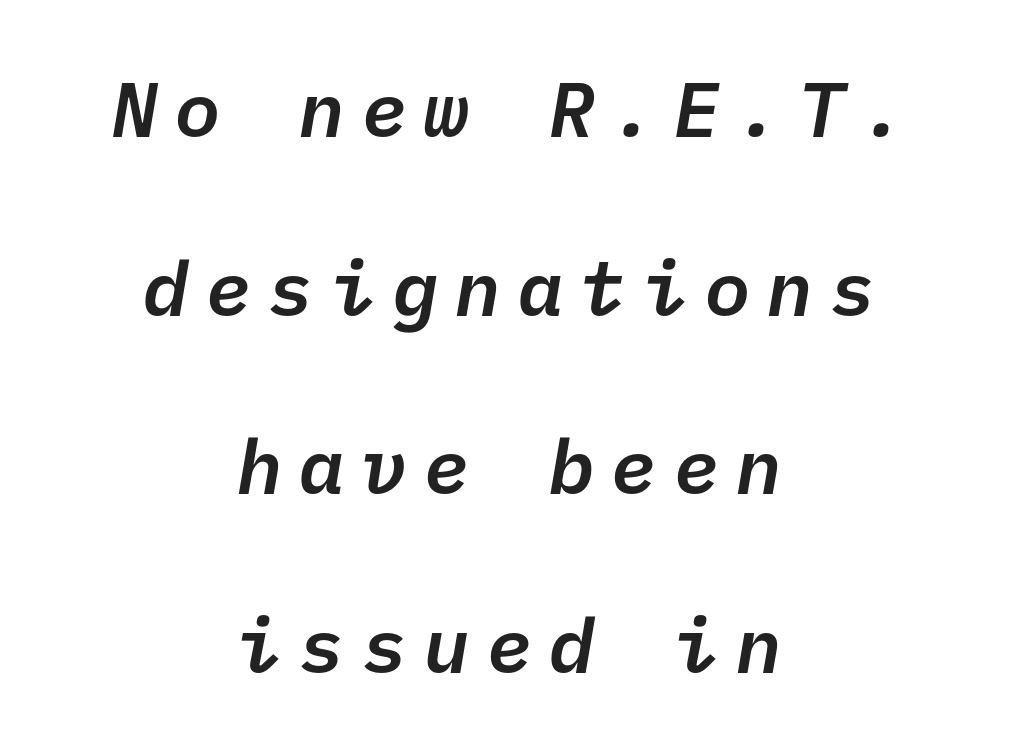
Q: Is the text bold? A: Semi-bold.
Q: Is the typeface a serif or a sans-serif typeface? A: Sans-serif.
Q: Is the text underlined? A: No.
Q: How is the paragraph aligned? A: Centered.
Q: Is the spacing between letters normal or unusually wide? A: Unusually wide.
Q: Is the spacing between lines tight, normal or loose? A: Loose.
Q: Width (condensed, normal, or wide)? A: Normal.
Q: Stroke contrast? A: Low.
Q: x-height? A: Medium.
